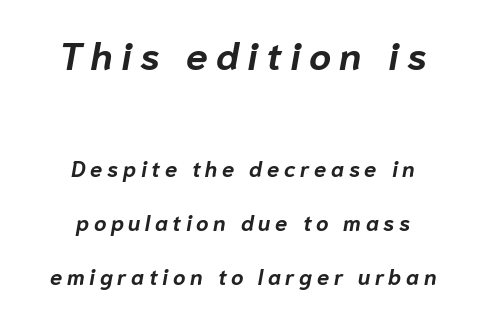
Character widths vary here, with narrow letters taking less room than wide ones. Letters rest on an invisible, unmarked baseline. Compared with a flush-left layout, this one balances lines on the center instead. The emphasis by scale lands on block number one, above. Does extra space separate the letters? Yes, quite a lot of it.
